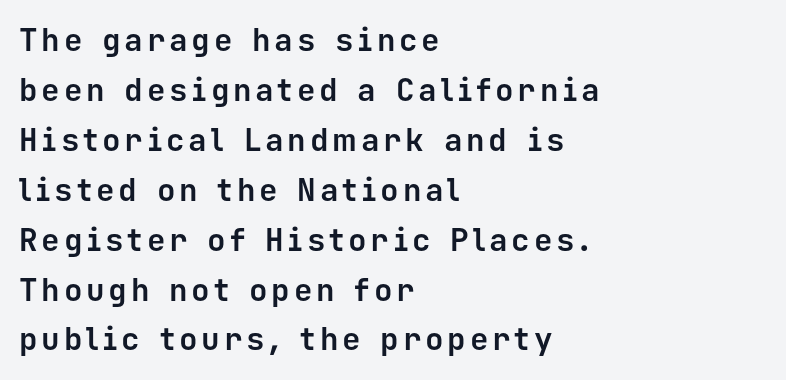
Note the uniform advance width — an 'i' takes as much space as an 'm'. A classic flush-left, rag-right setting is used for this passage. Examine the stroke ends and you'll find no serifs. These lines carry a lot of weight — the face is fully bold. It's the straight-up-and-down kind of type. The words here are not underlined.
